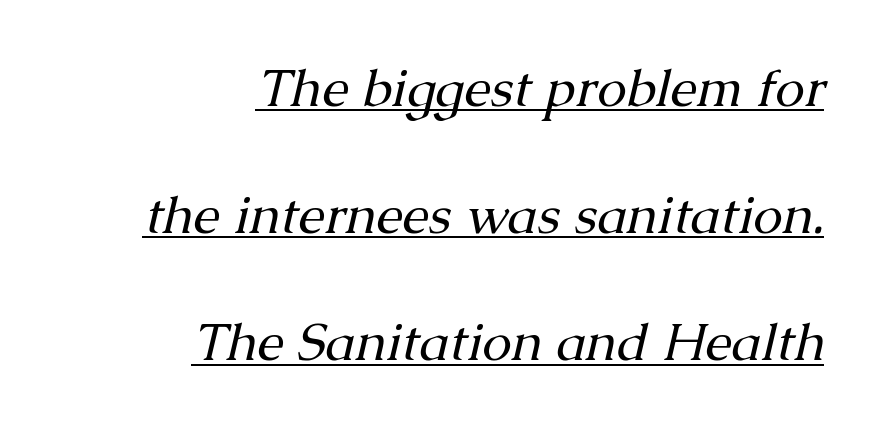
{"serif": "yes", "italic": "yes", "lean": "right", "slant_degrees": 13, "bold": "no", "weight": "regular", "width": "normal", "stroke_contrast": "medium", "x_height": "medium", "monospaced": "no", "underline": "yes", "align": "right", "line_spacing": "loose", "line_spacing_ratio": 2.4, "letter_spacing": "normal", "letter_spacing_em": 0.0, "glyph_px": 53}
